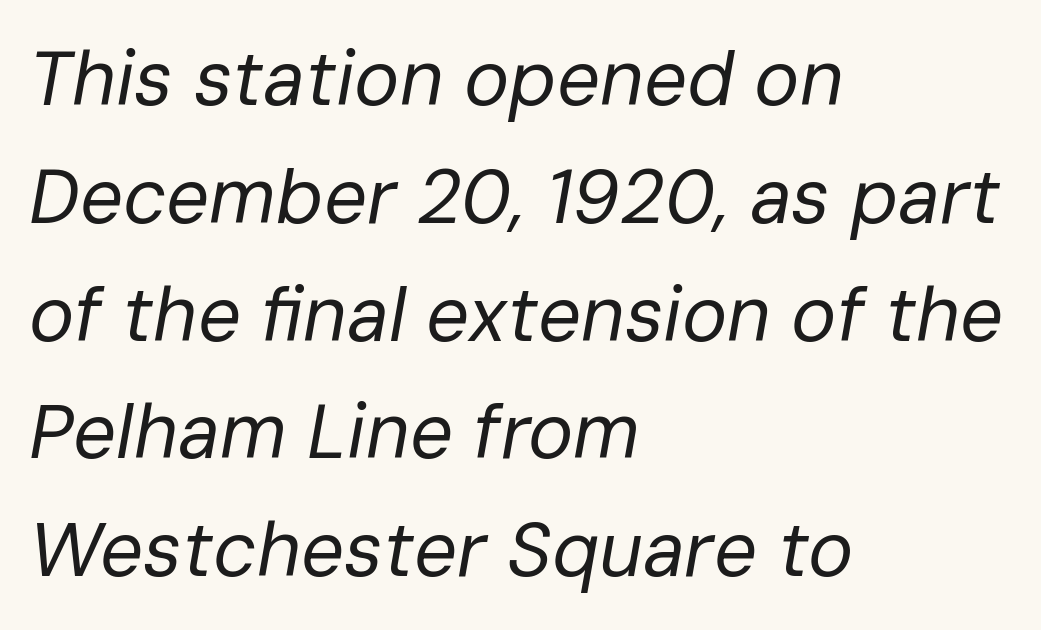
The image shows 76 px regular-weight type, italic (leaning right); set left-aligned, normal line spacing (1.55x), normal letter spacing, not underlined; low stroke contrast and a medium x-height.
